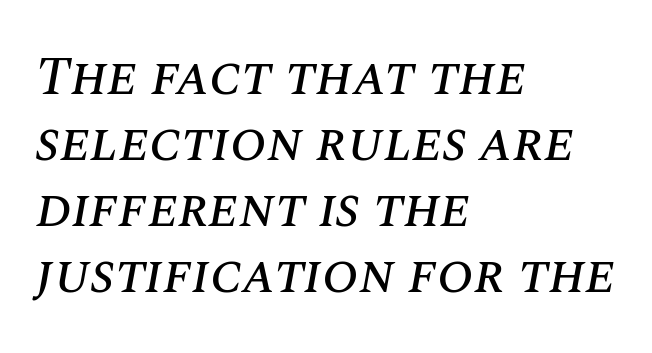
Quick note: italic. The letterforms sit shoulder to shoulder at normal distance. Rule under the text: the space is simply empty. Each letter keeps its own natural width here, so spacing adapts to shape. The paragraph has a hard left edge and a soft right edge.
